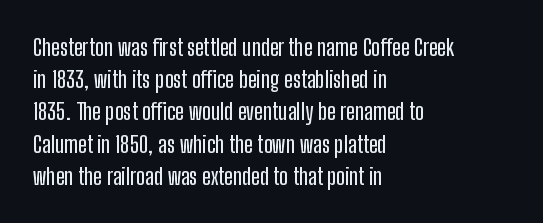
Q: Is the text italic (slanted)? A: No, it is upright.
Q: Is the text underlined? A: No.
Q: How is the paragraph aligned? A: Left-aligned.
Q: Is the spacing between letters normal or unusually wide? A: Normal.
Q: Is the spacing between lines tight, normal or loose? A: Normal.
